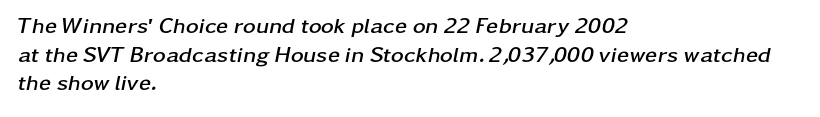
If you measured baseline to baseline, you'd find a middling distance. Words appear dense and cohesive because spacing is normal. These lines stack with their left ends in a neat column. Bare-footed words on every line. Would a proofreader flag this as italicized? Yes.
